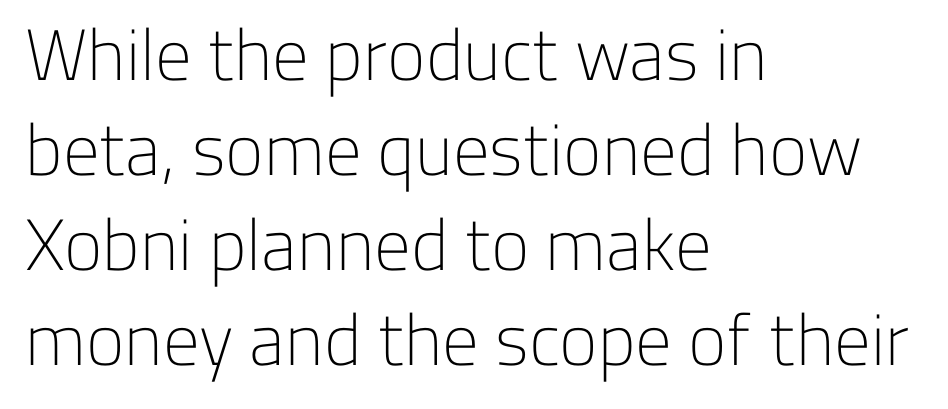
{"serif": "no", "italic": "no", "bold": "no", "weight": "light", "width": "normal", "stroke_contrast": "low", "x_height": "medium", "monospaced": "no", "underline": "no", "align": "left", "line_spacing": "normal", "line_spacing_ratio": 1.3, "letter_spacing": "normal", "letter_spacing_em": 0.0, "glyph_px": 73}
